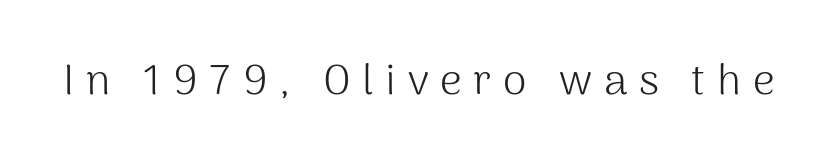
The image shows 43 px light sans-serif type, upright; set unusually wide letter spacing (+0.27 em), not underlined; medium stroke contrast and a medium x-height.
